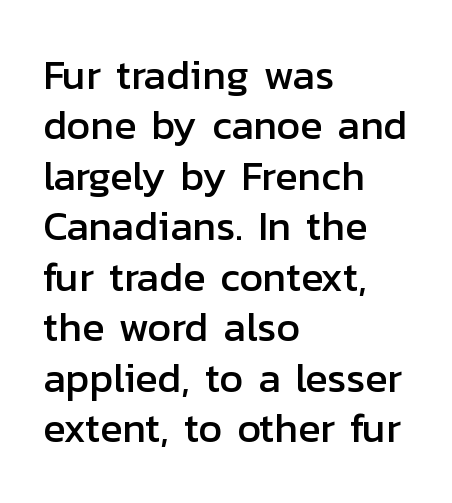
What stands out about the letter spacing? Nothing — it is the standard amount. Every stem runs plumb, perpendicular to the baseline. Do the characters align in a grid? No, the font is proportional. Font category for this specimen: sans-serif. Decoration check: the copy has no underline.
